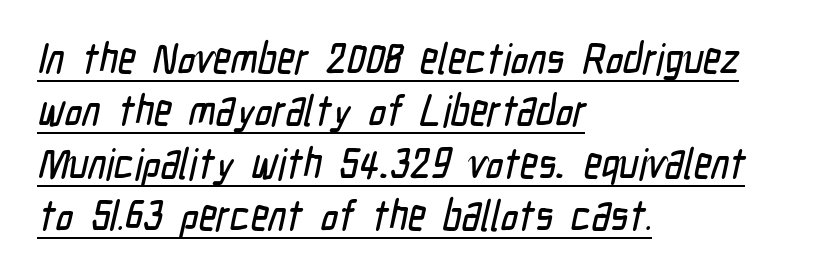
Q: Is the typeface a serif or a sans-serif typeface? A: Sans-serif.
Q: Is the text underlined? A: Yes.
Q: How is the paragraph aligned? A: Left-aligned.
Q: Is the spacing between letters normal or unusually wide? A: Normal.
Q: Width (condensed, normal, or wide)? A: Condensed.
Q: Stroke contrast? A: Low.
Q: x-height? A: Medium.
Q: Monospaced? A: No.
